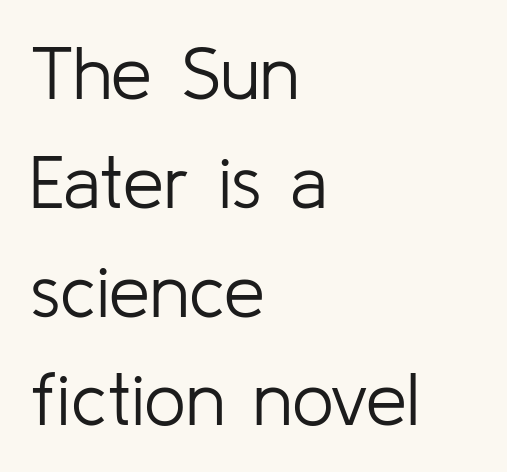
{"serif": "no", "italic": "no", "bold": "no", "weight": "light", "width": "normal", "stroke_contrast": "low", "x_height": "medium", "monospaced": "no", "underline": "no", "align": "left", "line_spacing": "normal", "line_spacing_ratio": 1.47, "letter_spacing": "normal", "letter_spacing_em": 0.0, "glyph_px": 74}
